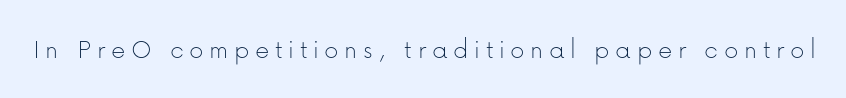
{"serif": "no", "italic": "no", "bold": "no", "weight": "thin", "width": "normal", "stroke_contrast": "low", "x_height": "medium", "monospaced": "no", "underline": "no", "letter_spacing": "wide", "letter_spacing_em": 0.2, "glyph_px": 28}
